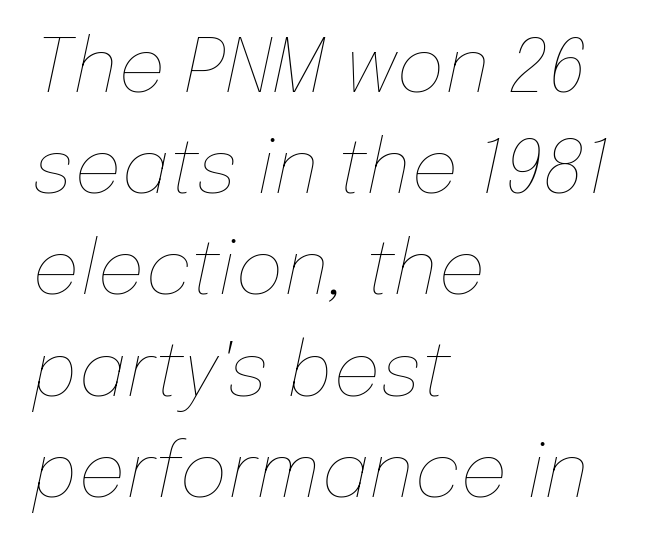
Words appear dense and cohesive because spacing is normal. Alignment: flush left. Is the type slanted? Yes — the strokes lean at a clear angle. Nobody drew a line under any word here.
